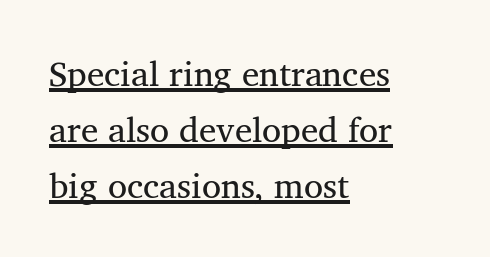
The image shows 35 px serif type; set left-aligned, normal line spacing (1.6x), normal letter spacing, underlined; medium stroke contrast and a medium x-height.
